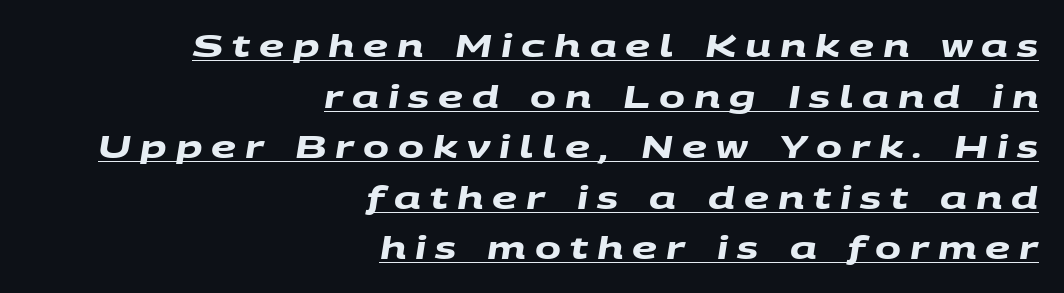
The image shows 31 px heavy, wide sans-serif type; set right-aligned, normal line spacing (1.63x), unusually wide letter spacing (+0.29 em), underlined; medium stroke contrast and a large x-height.
